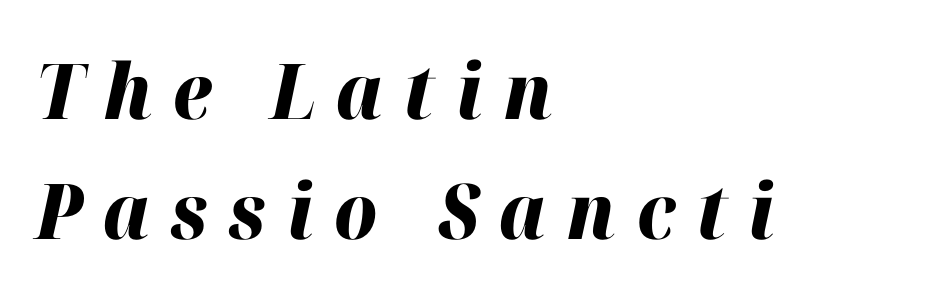
Plenty of ink on the page — the face is bold. Is the type slanted? Yes — the strokes lean at a clear angle. The vertical gap from one line to the next is medium. Each letter keeps its own natural width here, so spacing adapts to shape.
